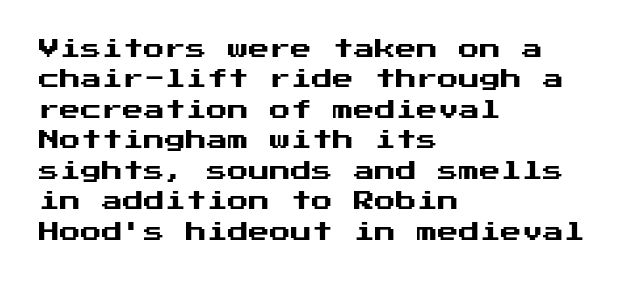
A bare baseline throughout the passage. This rendering uses left alignment, leaving the right contour irregular. Vertical strokes here are truly vertical. Glyph-to-glyph distance matches everyday printed text. If you measured baseline to baseline, you'd find a middling distance.
